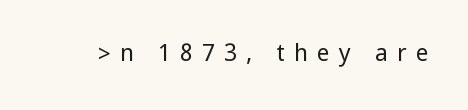
How are the letters spaced? Widely, with obvious added tracking. Beneath every word, the page is bare. It's the straight-up-and-down kind of type. Is the stroke heavy? The answer is a plain regular-or-lighter.
